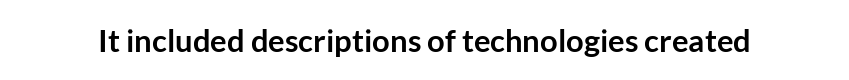
{"serif": "no", "italic": "no", "bold": "yes", "weight": "semibold", "width": "normal", "stroke_contrast": "low", "x_height": "medium", "monospaced": "no", "underline": "no", "letter_spacing": "normal", "letter_spacing_em": 0.0, "glyph_px": 31}
